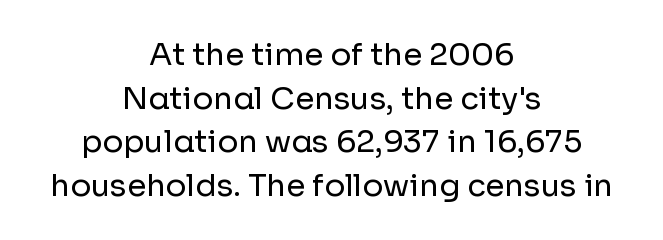
Q: Is the text bold? A: No.
Q: Is the text italic (slanted)? A: No, it is upright.
Q: Is the typeface a serif or a sans-serif typeface? A: Sans-serif.
Q: Is the text underlined? A: No.
Q: How is the paragraph aligned? A: Centered.
Q: Is the spacing between letters normal or unusually wide? A: Normal.
Q: Is the spacing between lines tight, normal or loose? A: Normal.
Q: Width (condensed, normal, or wide)? A: Normal.
Q: Stroke contrast? A: Low.
Q: x-height? A: Medium.
Q: Monospaced? A: No.
